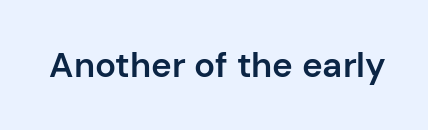
The image shows 35 px semibold sans-serif type, upright; set normal letter spacing, not underlined; low stroke contrast and a medium x-height.
